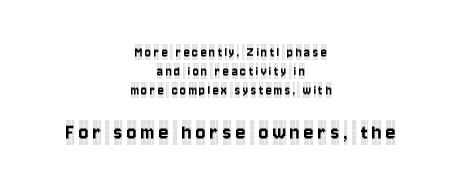
{"italic": "no", "underline": "no", "align": "center", "line_spacing": "normal", "line_spacing_ratio": 1.36, "larger_block": "second", "size_ratio": 1.64, "glyph_px": 23}
